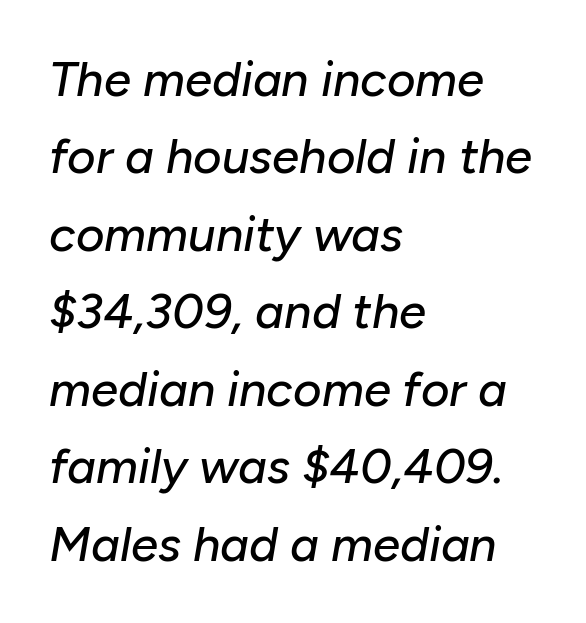
{"italic": "yes", "lean": "right", "slant_degrees": 10, "width": "normal", "stroke_contrast": "low", "x_height": "medium", "monospaced": "no", "underline": "no", "align": "left", "line_spacing": "normal", "line_spacing_ratio": 1.58, "letter_spacing": "normal", "letter_spacing_em": 0.0, "glyph_px": 49}
